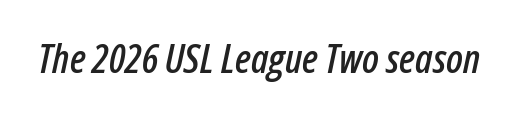
The image shows 40 px condensed type, italic (leaning right); set normal letter spacing, not underlined; low stroke contrast and a medium x-height.
